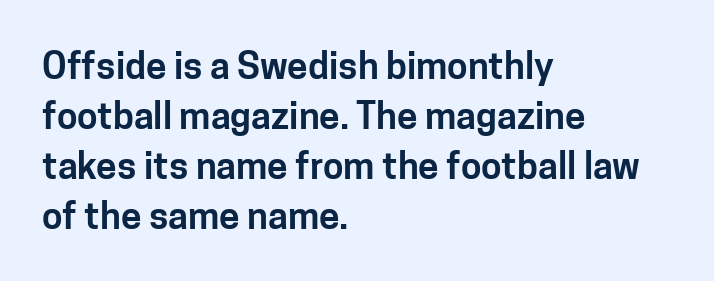
{"serif": "no", "italic": "no", "width": "normal", "stroke_contrast": "low", "x_height": "medium", "monospaced": "no", "underline": "no", "align": "left", "line_spacing": "normal", "line_spacing_ratio": 1.35, "letter_spacing": "normal", "letter_spacing_em": 0.0, "glyph_px": 37}
